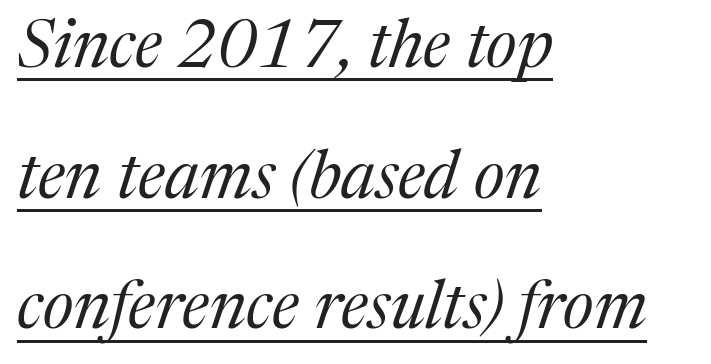
The image shows 67 px regular-weight serif type, italic (leaning right); set left-aligned, loose line spacing (1.95x), normal letter spacing, underlined; medium stroke contrast and a medium x-height.
